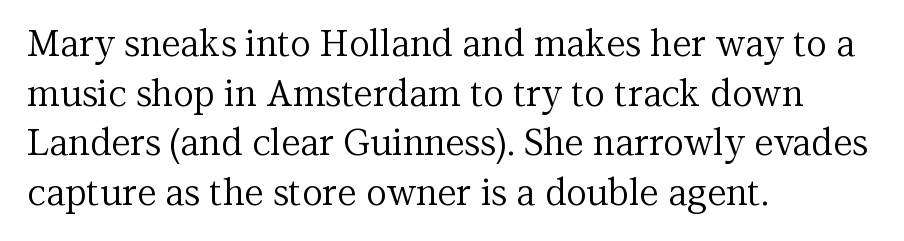
Q: Is the text bold? A: No.
Q: Is the text italic (slanted)? A: No, it is upright.
Q: Is the typeface a serif or a sans-serif typeface? A: Serif.
Q: Is the text underlined? A: No.
Q: How is the paragraph aligned? A: Left-aligned.
Q: Is the spacing between letters normal or unusually wide? A: Normal.
Q: Is the spacing between lines tight, normal or loose? A: Normal.
Q: Width (condensed, normal, or wide)? A: Normal.
Q: Stroke contrast? A: Medium.
Q: x-height? A: Medium.
Q: Monospaced? A: No.
